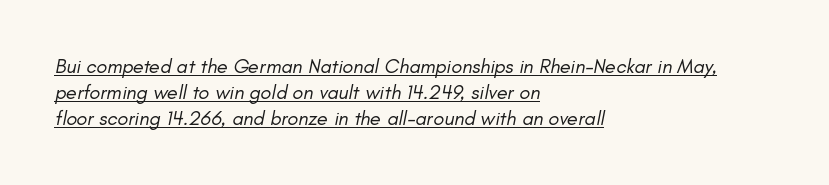
The image shows 20 px text type, italic (leaning right); set left-aligned, normal line spacing (1.3x), normal letter spacing, underlined.
